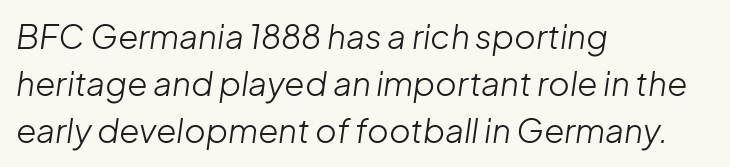
{"italic": "yes", "lean": "right", "slant_degrees": 8, "bold": "no", "weight": "light", "width": "normal", "stroke_contrast": "low", "x_height": "medium", "monospaced": "no", "underline": "no", "align": "left", "line_spacing": "normal", "line_spacing_ratio": 1.42, "letter_spacing": "normal", "letter_spacing_em": 0.0, "glyph_px": 33}
